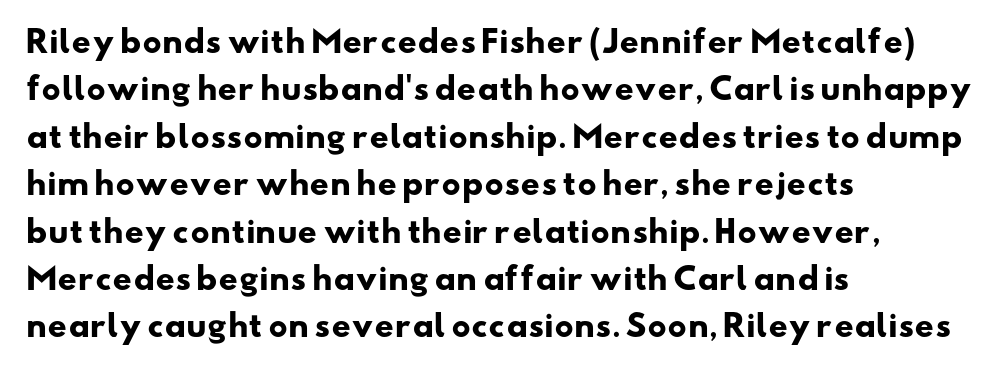
In CSS terms this would be text-align: left. Each new line begins a customary step beneath the previous one. The gap between lines stays unmarked. Type style note: lacks serifs.
